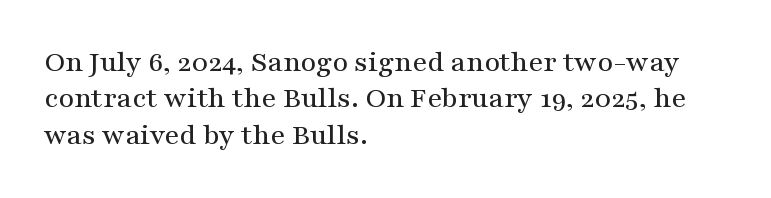
Q: Is the text italic (slanted)? A: No, it is upright.
Q: Is the typeface a serif or a sans-serif typeface? A: Serif.
Q: Is the text underlined? A: No.
Q: How is the paragraph aligned? A: Left-aligned.
Q: Is the spacing between letters normal or unusually wide? A: Normal.
Q: Width (condensed, normal, or wide)? A: Wide.
Q: Stroke contrast? A: Medium.
Q: x-height? A: Medium.
Q: Monospaced? A: No.
